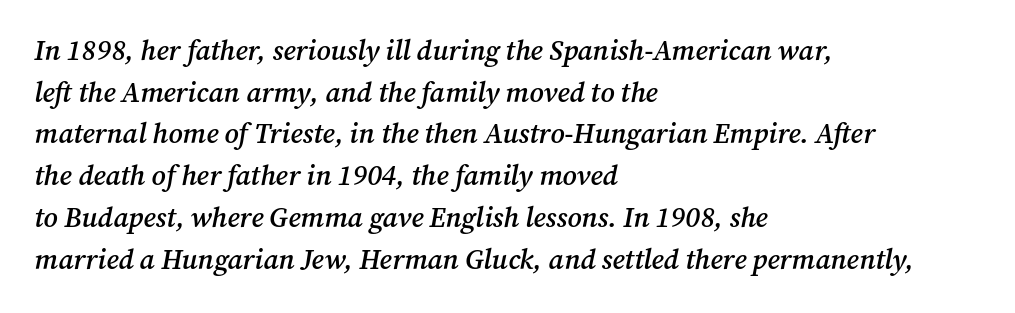
Q: Is the text bold? A: Semi-bold.
Q: Is the text italic (slanted)? A: Yes, it leans right by about 12 degrees.
Q: Is the typeface a serif or a sans-serif typeface? A: Serif.
Q: Is the text underlined? A: No.
Q: How is the paragraph aligned? A: Left-aligned.
Q: Is the spacing between letters normal or unusually wide? A: Normal.
Q: Is the spacing between lines tight, normal or loose? A: Normal.
Q: Width (condensed, normal, or wide)? A: Normal.
Q: Stroke contrast? A: Medium.
Q: x-height? A: Medium.
Q: Monospaced? A: No.
